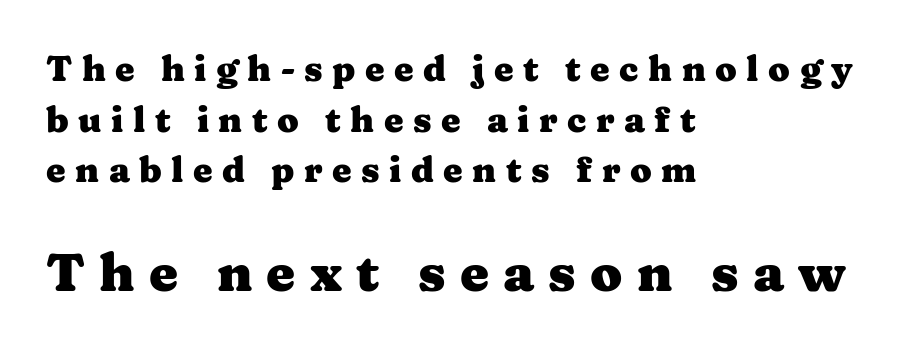
{"serif": "yes", "italic": "no", "bold": "yes", "weight": "heavy", "width": "wide", "stroke_contrast": "medium", "x_height": "medium", "monospaced": "no", "underline": "no", "align": "left", "line_spacing": "normal", "line_spacing_ratio": 1.45, "letter_spacing": "wide", "letter_spacing_em": 0.27, "larger_block": "second", "size_ratio": 1.49, "glyph_px": 52}
